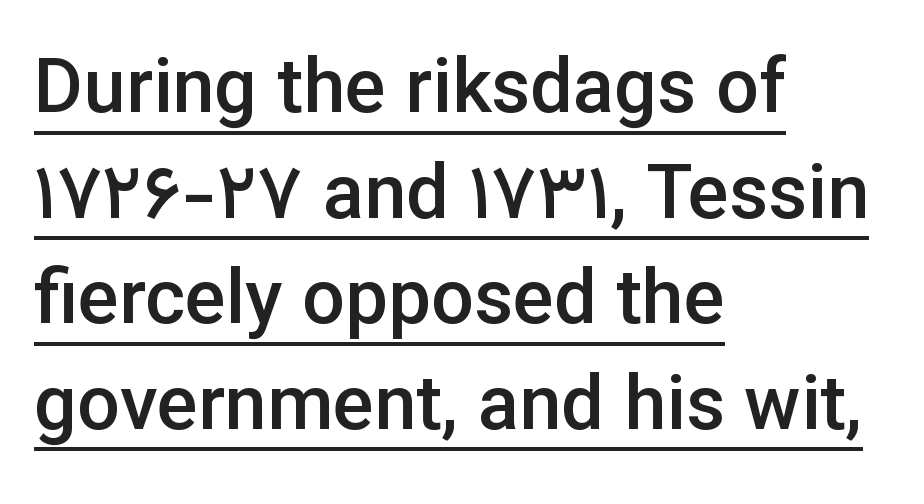
{"serif": "no", "italic": "no", "bold": "semi", "weight": "semibold", "width": "normal", "stroke_contrast": "low", "x_height": "medium", "monospaced": "no", "underline": "yes", "align": "left", "line_spacing": "normal", "line_spacing_ratio": 1.39, "letter_spacing": "normal", "letter_spacing_em": 0.0, "glyph_px": 76}
